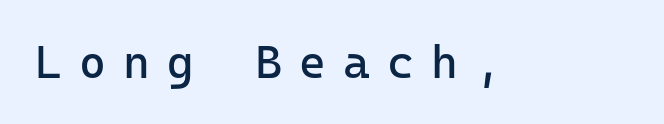
Bold? No — there's no thickening of the strokes. Tall strokes in this sample are plumb rather than angled. The face used here is monospaced, like something from a code editor. This rendering widens character spacing well past its baseline value.
